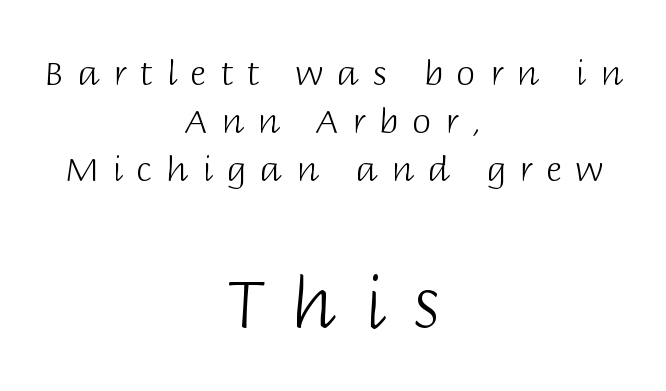
{"serif": "no", "italic": "no", "bold": "no", "weight": "light", "width": "normal", "stroke_contrast": "low", "x_height": "large", "monospaced": "no", "underline": "no", "align": "center", "line_spacing": "normal", "line_spacing_ratio": 1.37, "letter_spacing": "wide", "letter_spacing_em": 0.39, "larger_block": "second", "size_ratio": 2.0, "glyph_px": 70}
